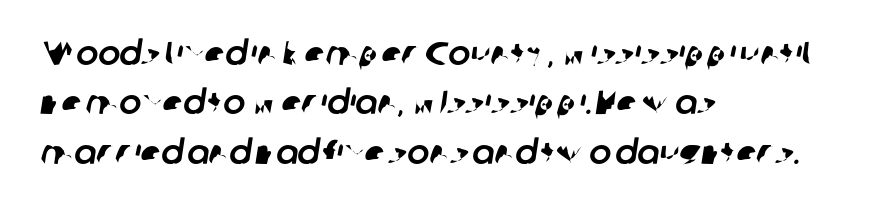
Q: Is the typeface a serif or a sans-serif typeface? A: Sans-serif.
Q: Is the text underlined? A: No.
Q: How is the paragraph aligned? A: Left-aligned.
Q: Is the spacing between letters normal or unusually wide? A: Normal.
Q: Is the spacing between lines tight, normal or loose? A: Normal.
Q: Width (condensed, normal, or wide)? A: Normal.
Q: Stroke contrast? A: Low.
Q: x-height? A: Medium.
Q: Monospaced? A: No.
